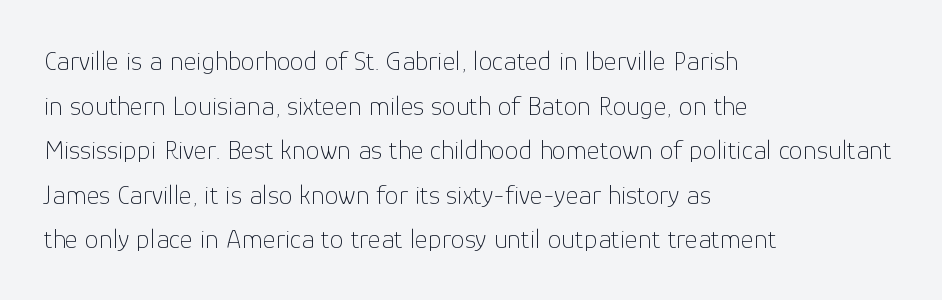
The horizontal fit of the characters is conventional and even. In terms of leading, this rendering sits right in the middle. Designer's note — italics off, roman on. The gap between lines stays unmarked. Type style note: lacks serifs.
